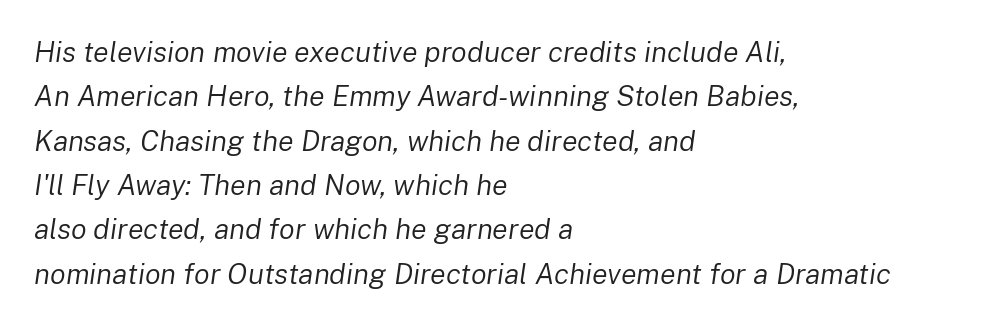
The image shows 29 px regular-weight type, italic (leaning right); set left-aligned, normal line spacing (1.53x), normal letter spacing, not underlined; low stroke contrast and a medium x-height.
